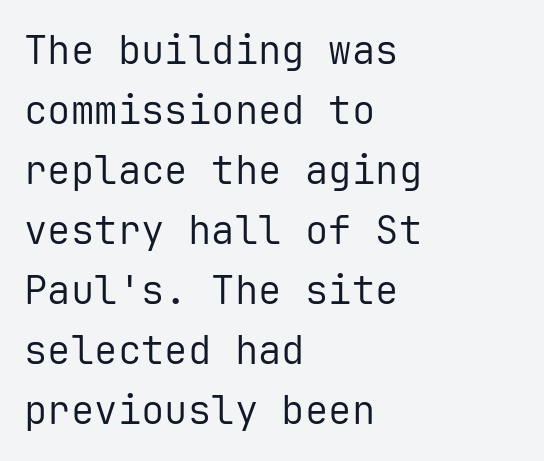
The image shows 39 px regular-weight sans-serif type, upright, monospaced; set left-aligned, normal line spacing (1.54x), normal letter spacing, not underlined; low stroke contrast and a medium x-height.
